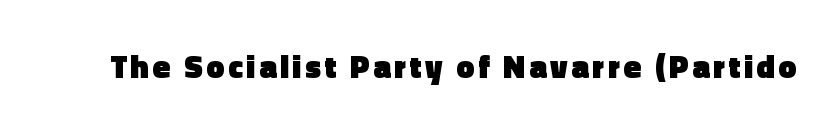
{"serif": "no", "italic": "no", "bold": "yes", "weight": "heavy", "width": "normal", "x_height": "medium", "monospaced": "no", "underline": "no", "glyph_px": 32}
